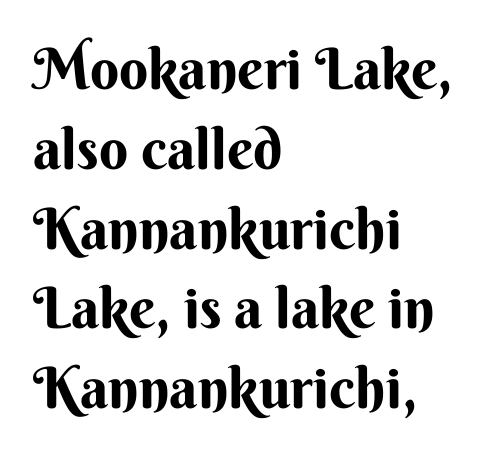
The image shows 57 px sans-serif type, upright; set left-aligned, normal line spacing (1.4x), normal letter spacing, not underlined; medium stroke contrast and a small x-height.
